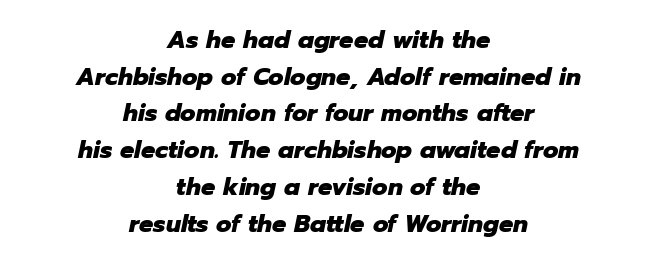
{"italic": "yes", "lean": "right", "slant_degrees": 12, "bold": "yes", "underline": "no", "align": "center", "line_spacing": "normal", "line_spacing_ratio": 1.47, "letter_spacing": "normal", "letter_spacing_em": 0.0, "glyph_px": 25}
